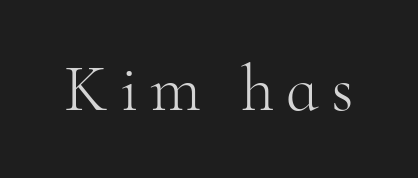
The image shows 67 px light serif type, upright; set not underlined; high stroke contrast and a small x-height.
